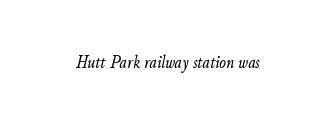
The image shows 20 px text type, italic (leaning right); set normal letter spacing, not underlined.
